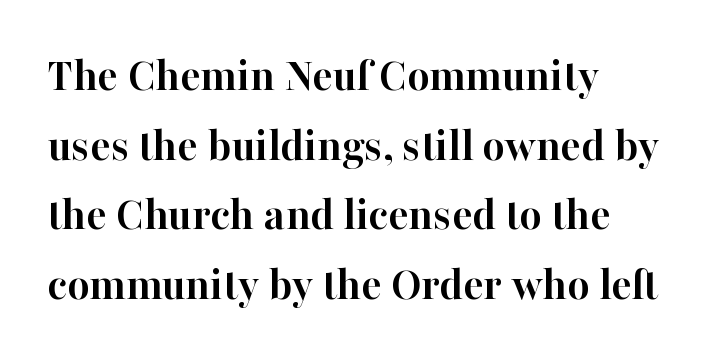
The image shows 48 px semibold serif type, upright; set left-aligned, normal line spacing (1.45x), normal letter spacing, not underlined; high stroke contrast and a medium x-height.
